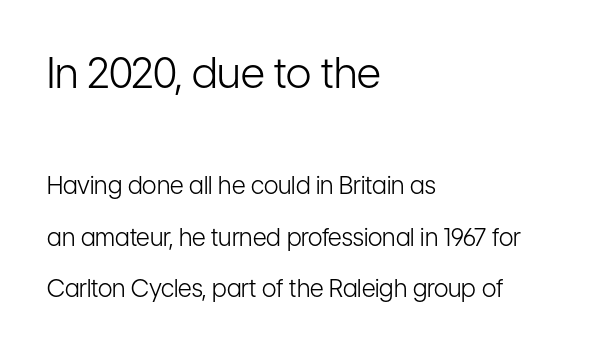
Q: Is the text bold? A: No.
Q: Is the text italic (slanted)? A: No, it is upright.
Q: Is the typeface a serif or a sans-serif typeface? A: Sans-serif.
Q: Is the text underlined? A: No.
Q: How is the paragraph aligned? A: Left-aligned.
Q: Is the spacing between letters normal or unusually wide? A: Normal.
Q: Is the spacing between lines tight, normal or loose? A: Loose.
Q: Which block of text is set in a larger size, the first (top) or the second (bottom)? A: The first (top) one.
Q: Width (condensed, normal, or wide)? A: Condensed.
Q: Stroke contrast? A: Low.
Q: x-height? A: Medium.
Q: Monospaced? A: No.
